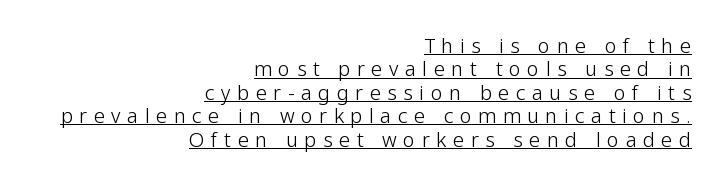
The image shows 20 px text type, upright; set right-aligned, line spacing 1.17x, unusually wide letter spacing (+0.33 em), underlined.
